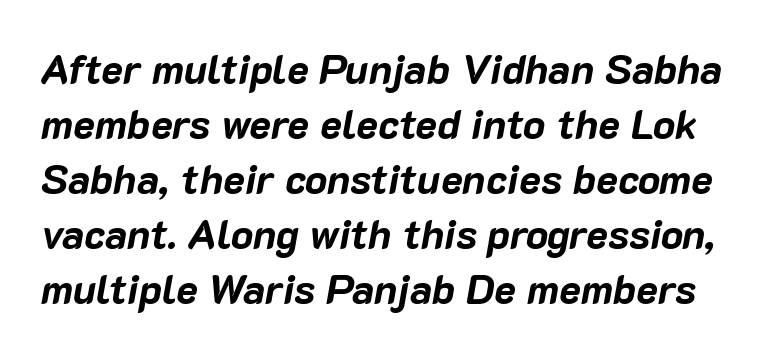
The image shows 41 px bold type, italic (leaning right); set normal line spacing (1.34x), normal letter spacing, not underlined; low stroke contrast and a medium x-height.
